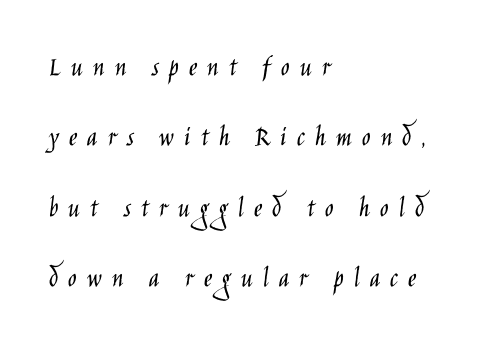
Q: Is the text bold? A: No.
Q: Is the text italic (slanted)? A: Yes.
Q: Is the typeface a serif or a sans-serif typeface? A: Sans-serif.
Q: Is the text underlined? A: No.
Q: How is the paragraph aligned? A: Left-aligned.
Q: Is the spacing between letters normal or unusually wide? A: Unusually wide.
Q: Is the spacing between lines tight, normal or loose? A: Loose.
Q: Width (condensed, normal, or wide)? A: Condensed.
Q: Stroke contrast? A: Low.
Q: x-height? A: Large.
Q: Monospaced? A: No.
